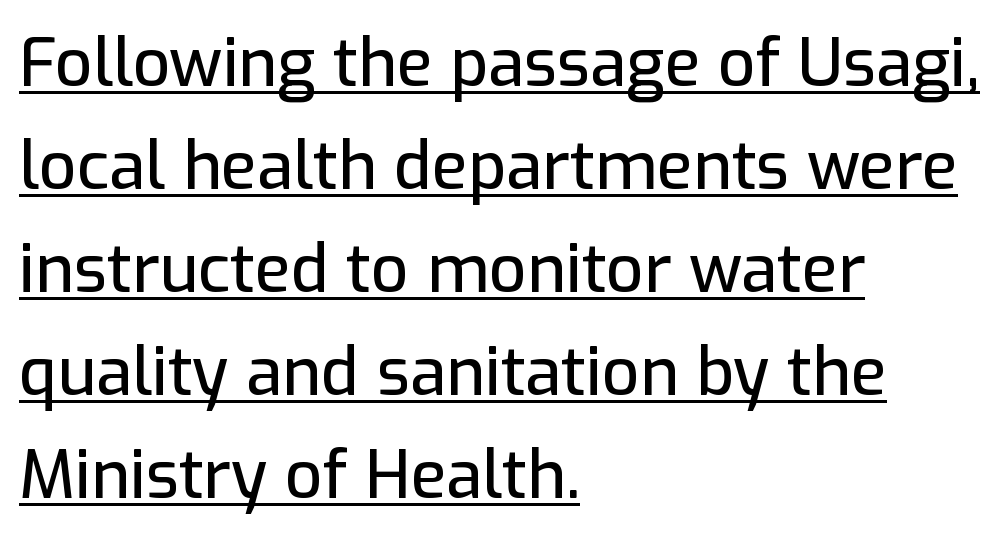
Q: Is the text italic (slanted)? A: No, it is upright.
Q: Is the typeface a serif or a sans-serif typeface? A: Sans-serif.
Q: Is the text underlined? A: Yes.
Q: How is the paragraph aligned? A: Left-aligned.
Q: Is the spacing between letters normal or unusually wide? A: Normal.
Q: Is the spacing between lines tight, normal or loose? A: Normal.
Q: Width (condensed, normal, or wide)? A: Normal.
Q: Stroke contrast? A: Low.
Q: x-height? A: Medium.
Q: Monospaced? A: No.
